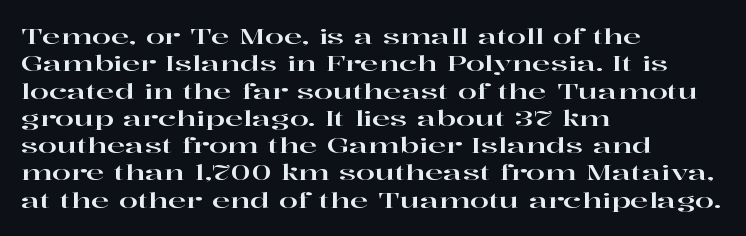
The lines are quadded left. Bare-footed words on every line. Notice how the stems are strictly vertical — no italics here. The gaps between neighbouring characters are ordinary and unremarkable.
